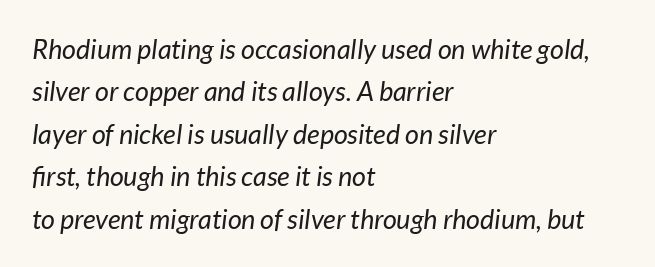
The image shows 27 px text type, italic (leaning right); set left-aligned, normal line spacing (1.57x), normal letter spacing, not underlined.
